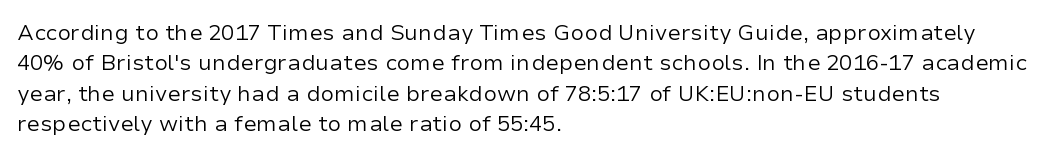
{"italic": "no", "bold": "no", "underline": "no", "align": "left", "line_spacing": "normal", "line_spacing_ratio": 1.38, "letter_spacing": "normal", "letter_spacing_em": 0.0, "glyph_px": 22}
